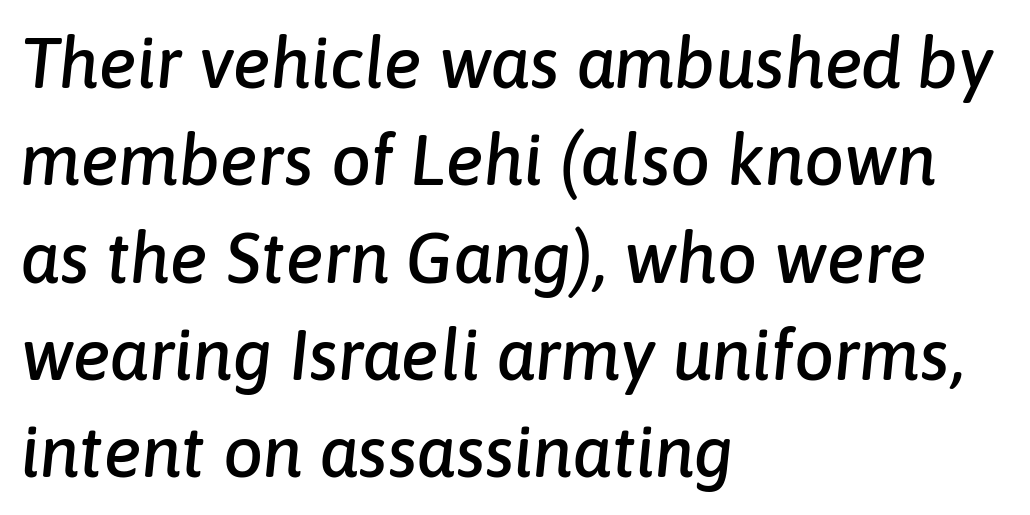
{"italic": "yes", "lean": "right", "slant_degrees": 6, "width": "normal", "stroke_contrast": "low", "x_height": "medium", "monospaced": "no", "underline": "no", "align": "left", "line_spacing": "normal", "line_spacing_ratio": 1.37, "letter_spacing": "normal", "letter_spacing_em": 0.0, "glyph_px": 71}
